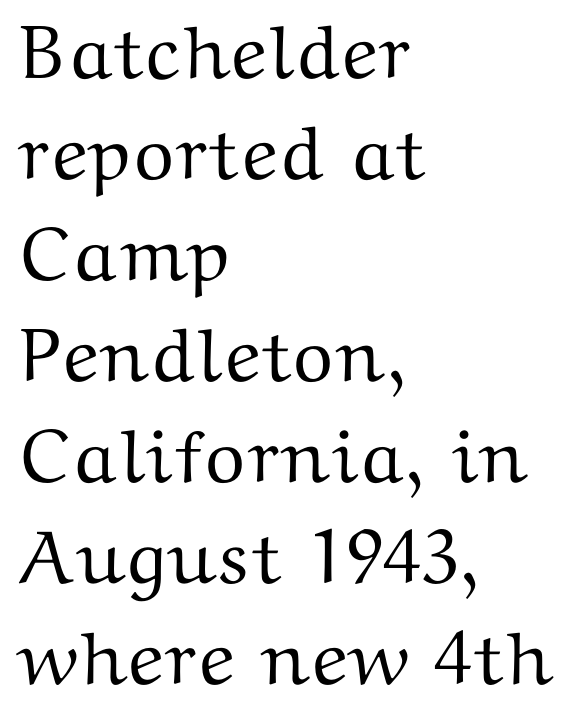
The image shows 76 px wide serif type, upright; set left-aligned, normal line spacing (1.33x), normal letter spacing, not underlined; medium stroke contrast and a medium x-height.
